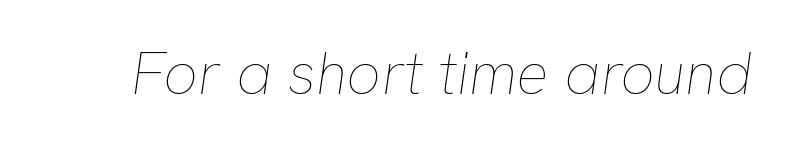
Q: Is the text bold? A: No.
Q: Is the text italic (slanted)? A: Yes, it leans right by about 8 degrees.
Q: Is the text underlined? A: No.
Q: Is the spacing between letters normal or unusually wide? A: Normal.
Q: Width (condensed, normal, or wide)? A: Normal.
Q: Stroke contrast? A: Low.
Q: x-height? A: Medium.
Q: Monospaced? A: No.
